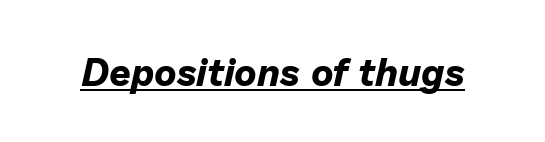
{"italic": "yes", "lean": "right", "slant_degrees": 13, "bold": "yes", "weight": "bold", "width": "normal", "stroke_contrast": "low", "x_height": "medium", "monospaced": "no", "underline": "yes", "letter_spacing": "normal", "letter_spacing_em": 0.0, "glyph_px": 38}
